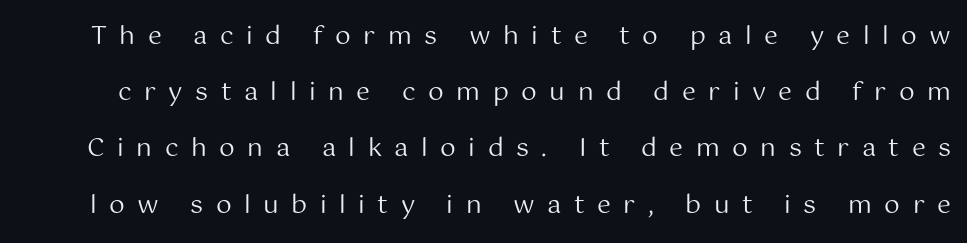
Weight class: somewhere from thin through regular. Check the space under the baseline: it is left empty. How would I describe the line gaps? Wide and relaxed. No italicization has been applied; the sample stays upright. The gaps between neighbouring characters are conspicuously large.
